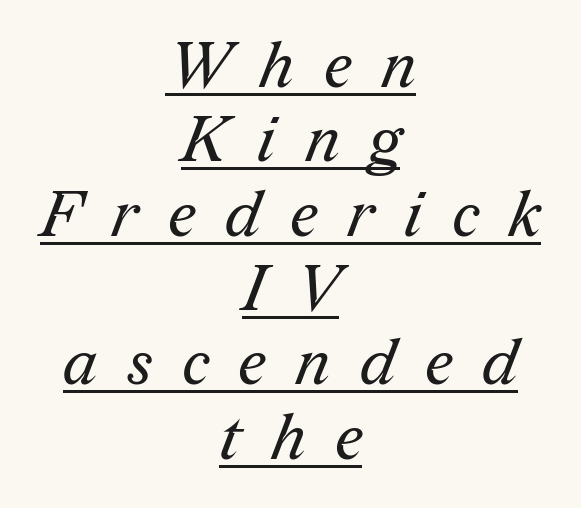
The image shows 63 px regular-weight serif type; set centered, line spacing 1.18x, unusually wide letter spacing (+0.48 em), underlined; medium stroke contrast and a medium x-height.
